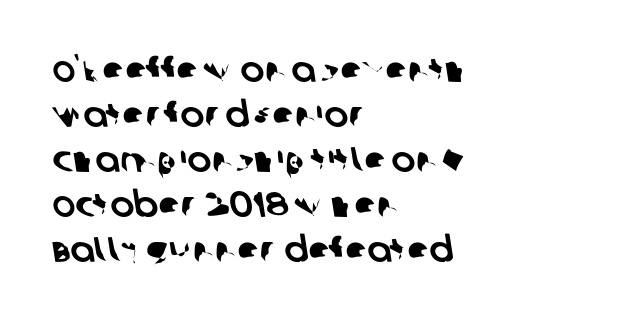
Q: Is the typeface a serif or a sans-serif typeface? A: Sans-serif.
Q: Is the text underlined? A: No.
Q: How is the paragraph aligned? A: Left-aligned.
Q: Is the spacing between letters normal or unusually wide? A: Normal.
Q: Is the spacing between lines tight, normal or loose? A: Normal.
Q: Width (condensed, normal, or wide)? A: Normal.
Q: Stroke contrast? A: Low.
Q: x-height? A: Large.
Q: Monospaced? A: No.
